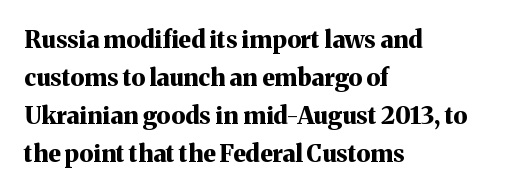
{"italic": "no", "bold": "yes", "underline": "no", "align": "left", "line_spacing": "normal", "line_spacing_ratio": 1.59, "letter_spacing": "normal", "letter_spacing_em": 0.0, "glyph_px": 24}
